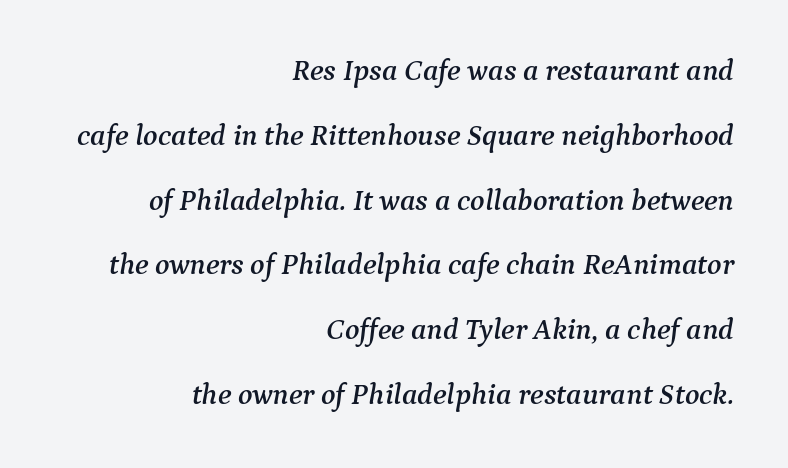
The image shows 30 px serif type, italic (leaning right); set right-aligned, loose line spacing (2.16x), normal letter spacing, not underlined; medium stroke contrast and a medium x-height.
